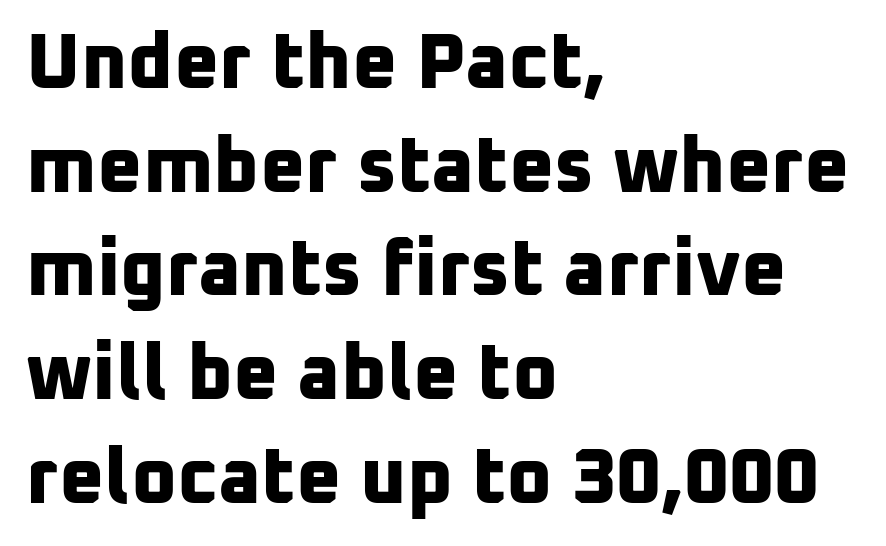
{"serif": "no", "bold": "yes", "weight": "bold", "width": "normal", "stroke_contrast": "low", "x_height": "medium", "monospaced": "no", "underline": "no", "align": "left", "line_spacing": "normal", "line_spacing_ratio": 1.33, "letter_spacing": "normal", "letter_spacing_em": 0.0, "glyph_px": 78}
